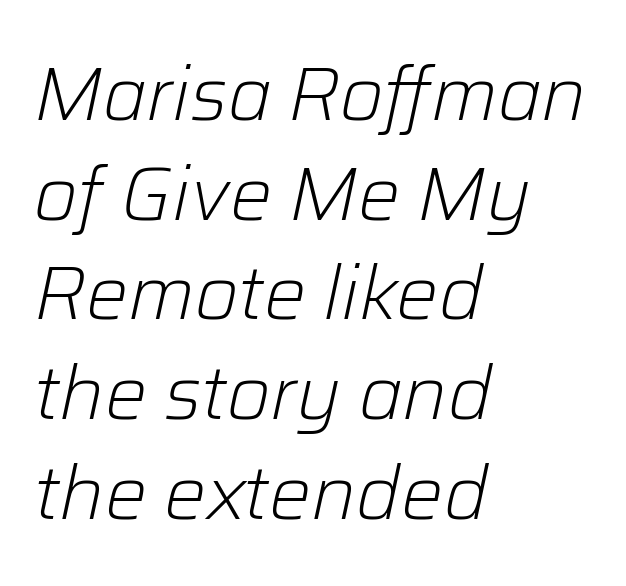
Summary of vertical rhythm: regular, with standard interline spacing. Emphasis-style slanted type is in use. The ragged edge is on the right, which tells us the setting is flush left. Is the type heavy? It reads as light-to-regular instead.
